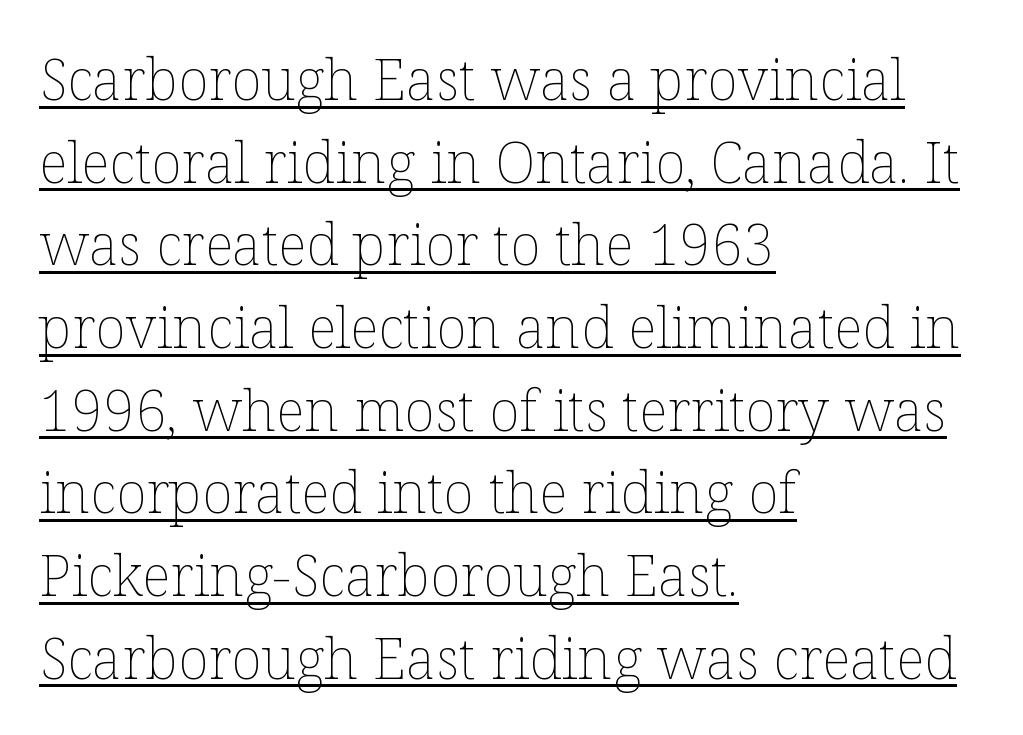
Q: Is the text bold? A: No.
Q: Is the text italic (slanted)? A: No, it is upright.
Q: Is the text underlined? A: Yes.
Q: How is the paragraph aligned? A: Left-aligned.
Q: Is the spacing between letters normal or unusually wide? A: Normal.
Q: Is the spacing between lines tight, normal or loose? A: Normal.
Q: Width (condensed, normal, or wide)? A: Normal.
Q: Stroke contrast? A: Low.
Q: x-height? A: Medium.
Q: Monospaced? A: No.
